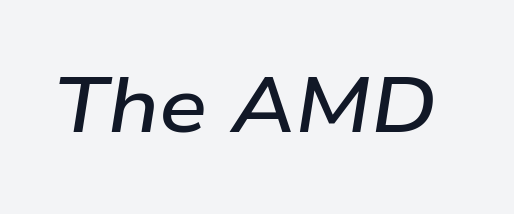
Q: Is the text bold? A: Semi-bold.
Q: Is the text italic (slanted)? A: Yes, it leans right by about 9 degrees.
Q: Is the text underlined? A: No.
Q: Is the spacing between letters normal or unusually wide? A: Normal.
Q: Width (condensed, normal, or wide)? A: Wide.
Q: Stroke contrast? A: Low.
Q: x-height? A: Medium.
Q: Monospaced? A: No.
